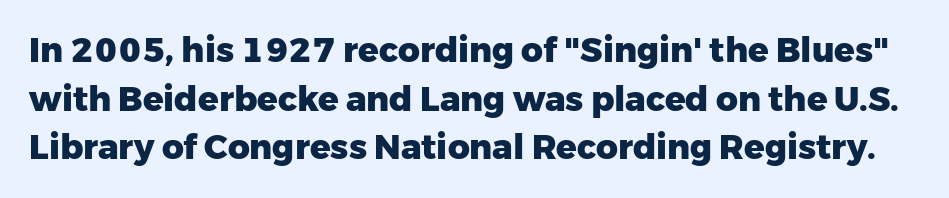
Q: Is the text bold? A: Yes.
Q: Is the text italic (slanted)? A: No, it is upright.
Q: Is the typeface a serif or a sans-serif typeface? A: Sans-serif.
Q: Is the text underlined? A: No.
Q: Is the spacing between letters normal or unusually wide? A: Normal.
Q: Is the spacing between lines tight, normal or loose? A: Normal.
Q: Width (condensed, normal, or wide)? A: Normal.
Q: Stroke contrast? A: Low.
Q: x-height? A: Medium.
Q: Monospaced? A: No.
